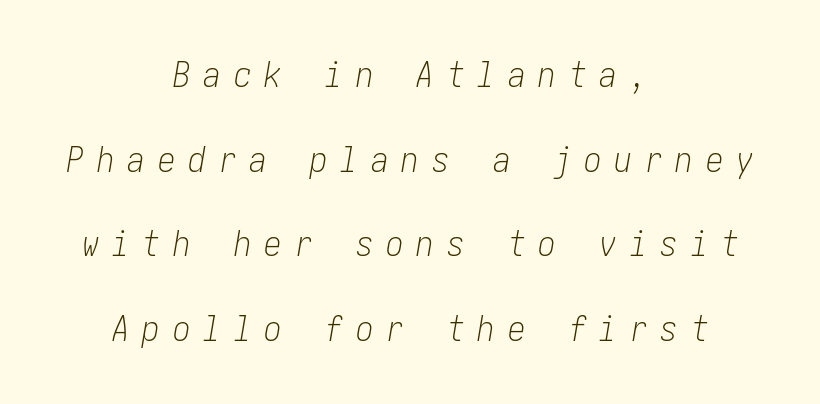
{"italic": "yes", "lean": "right", "slant_degrees": 10, "bold": "no", "weight": "light", "width": "condensed", "stroke_contrast": "low", "x_height": "medium", "underline": "no", "align": "center", "line_spacing": "loose", "line_spacing_ratio": 2.42, "letter_spacing": "wide", "letter_spacing_em": 0.37, "glyph_px": 35}
